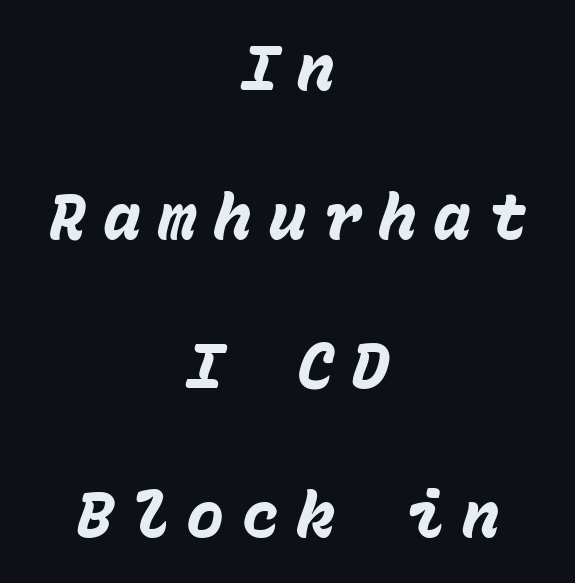
Whoever set this chose breathing room over compactness in the vertical rhythm. Every letter is thick-stroked: bold, no question. This is oblique type, the kind used for emphasis or titles. This rendering widens character spacing well past its baseline value. Clear beneath every line of the passage. The rendering uses typewriter-style spacing with identical character cells.
